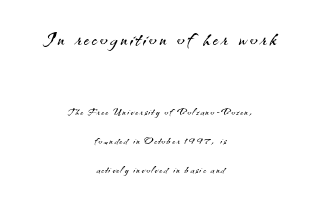
The image shows 28 px light sans-serif type; set centered, loose line spacing (2.06x), not underlined; the first (top) block is 2.0x larger; medium stroke contrast and a small x-height.
